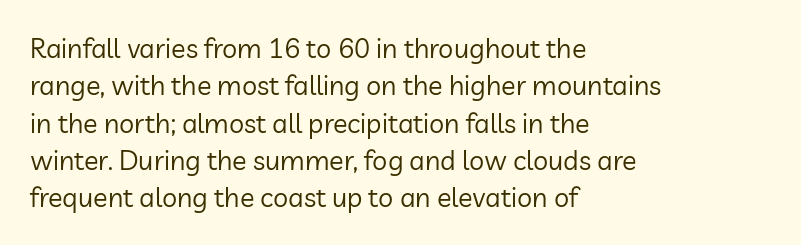
The image shows 27 px text type, upright; set left-aligned, normal line spacing (1.38x), normal letter spacing, not underlined.
